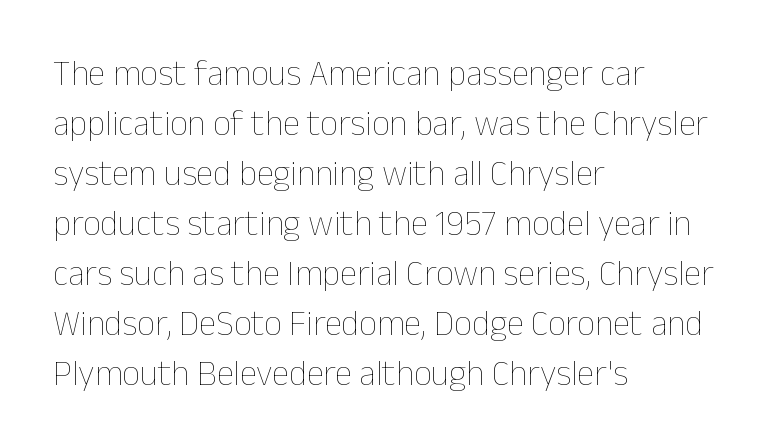
Q: Is the text bold? A: No.
Q: Is the text italic (slanted)? A: No, it is upright.
Q: Is the text underlined? A: No.
Q: How is the paragraph aligned? A: Left-aligned.
Q: Is the spacing between letters normal or unusually wide? A: Normal.
Q: Is the spacing between lines tight, normal or loose? A: Normal.
Q: Width (condensed, normal, or wide)? A: Normal.
Q: Stroke contrast? A: Low.
Q: x-height? A: Medium.
Q: Monospaced? A: No.
